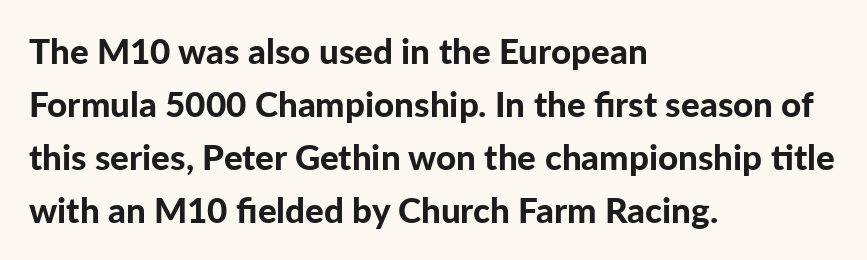
The image shows 35 px bold sans-serif type, upright; set left-aligned, normal line spacing (1.51x), normal letter spacing, not underlined; low stroke contrast and a medium x-height.
